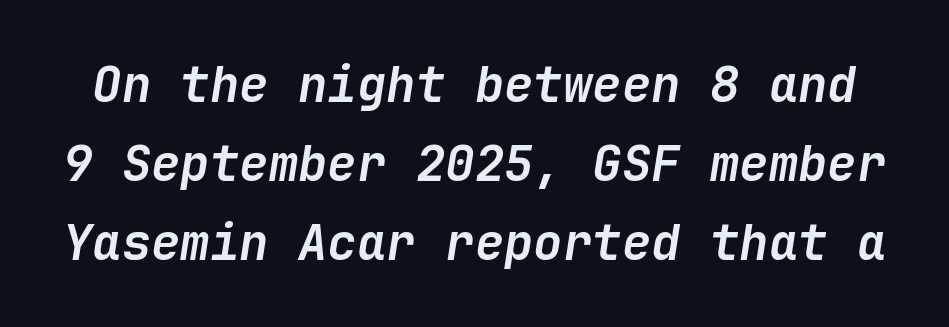
How would I describe the line gaps? Plain and ordinary. Quick note: italic. Weight: bold. The space beneath each line is pristine and unruled. Nobody touched the tracking dial on this one.
